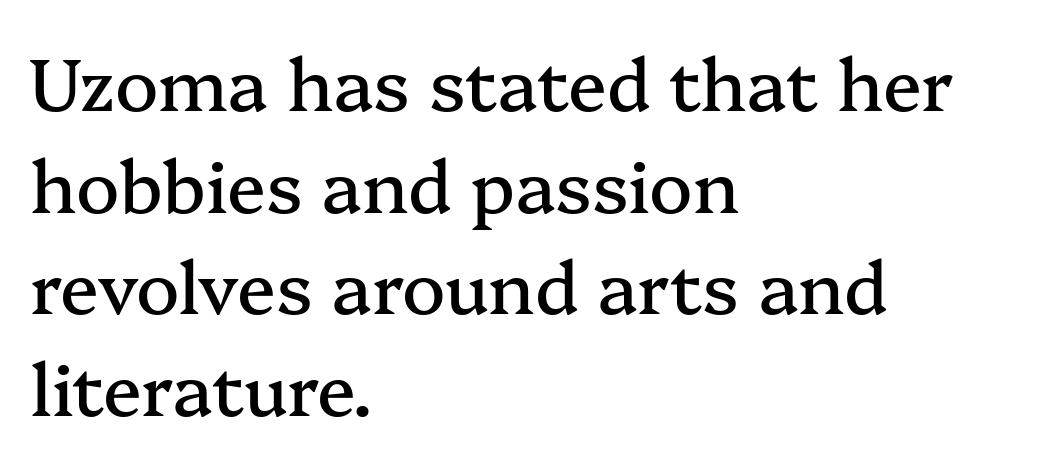
Q: Is the text italic (slanted)? A: No, it is upright.
Q: Is the typeface a serif or a sans-serif typeface? A: Serif.
Q: Is the text underlined? A: No.
Q: How is the paragraph aligned? A: Left-aligned.
Q: Is the spacing between letters normal or unusually wide? A: Normal.
Q: Is the spacing between lines tight, normal or loose? A: Normal.
Q: Width (condensed, normal, or wide)? A: Normal.
Q: Stroke contrast? A: Medium.
Q: x-height? A: Medium.
Q: Monospaced? A: No.
